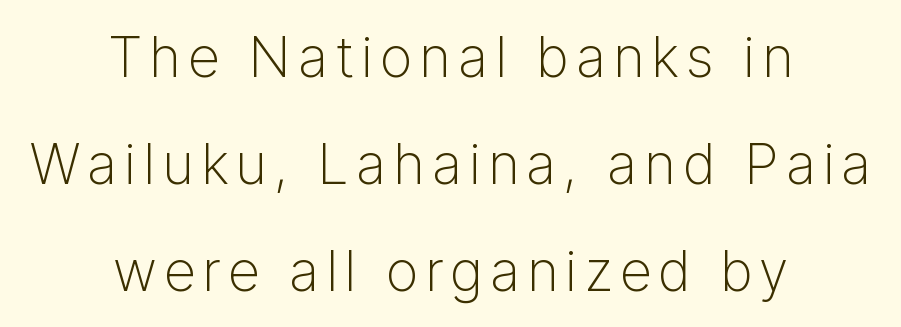
{"serif": "no", "italic": "no", "bold": "no", "weight": "light", "width": "normal", "stroke_contrast": "low", "x_height": "medium", "monospaced": "no", "underline": "no", "align": "center", "line_spacing": "loose", "line_spacing_ratio": 1.91, "glyph_px": 56}
